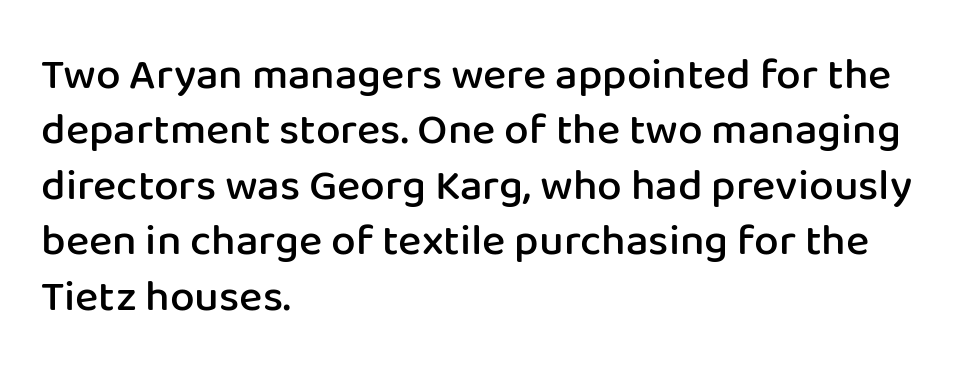
Q: Is the text bold? A: Semi-bold.
Q: Is the text italic (slanted)? A: No, it is upright.
Q: Is the typeface a serif or a sans-serif typeface? A: Sans-serif.
Q: Is the text underlined? A: No.
Q: How is the paragraph aligned? A: Left-aligned.
Q: Is the spacing between letters normal or unusually wide? A: Normal.
Q: Is the spacing between lines tight, normal or loose? A: Normal.
Q: Width (condensed, normal, or wide)? A: Normal.
Q: Stroke contrast? A: Low.
Q: x-height? A: Medium.
Q: Monospaced? A: No.
